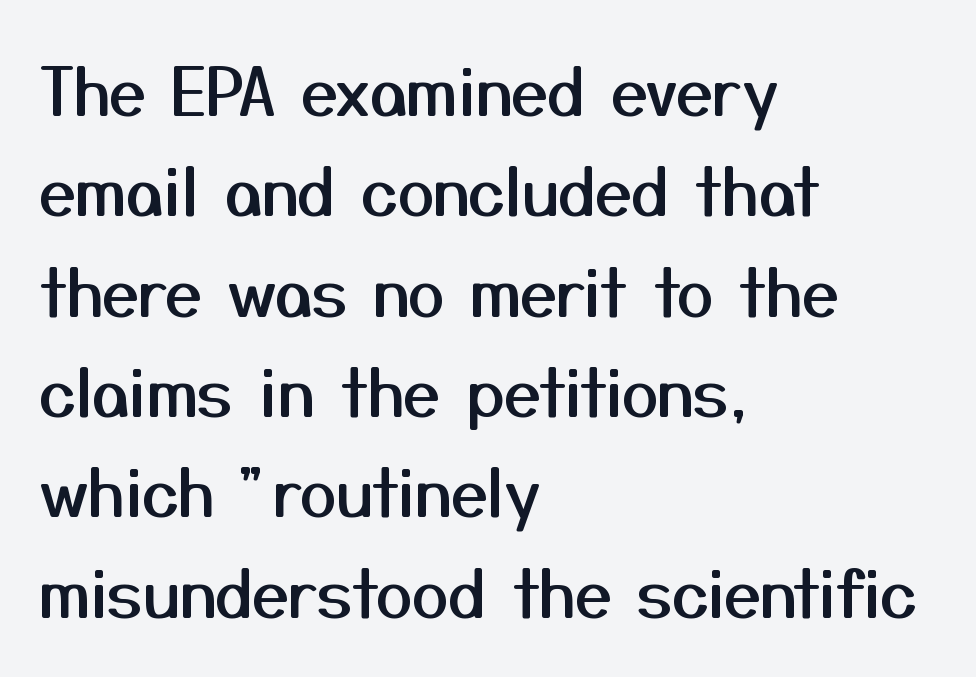
The image shows 66 px sans-serif type, upright; set left-aligned, normal line spacing (1.52x), normal letter spacing, not underlined; medium stroke contrast and a medium x-height.
